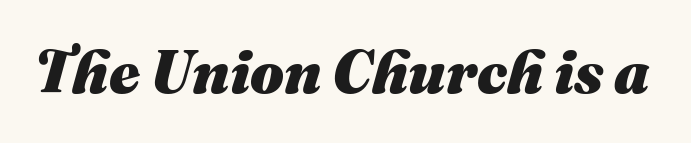
The image shows 60 px heavy type, italic (leaning right); set normal letter spacing, not underlined; medium stroke contrast and a medium x-height.
